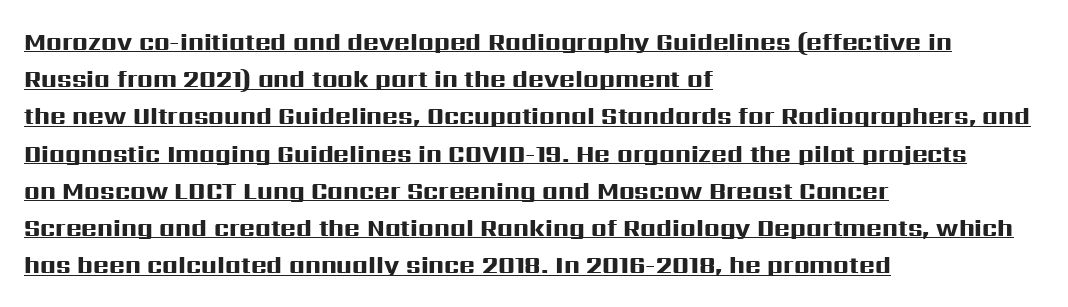
Q: Is the text bold? A: Yes.
Q: Is the text italic (slanted)? A: No, it is upright.
Q: Is the text underlined? A: Yes.
Q: How is the paragraph aligned? A: Left-aligned.
Q: Is the spacing between letters normal or unusually wide? A: Normal.
Q: Is the spacing between lines tight, normal or loose? A: Normal.
